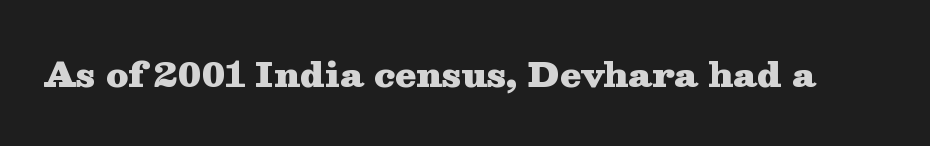
{"serif": "yes", "italic": "no", "bold": "yes", "weight": "heavy", "width": "wide", "stroke_contrast": "medium", "x_height": "medium", "monospaced": "no", "underline": "no", "letter_spacing": "normal", "letter_spacing_em": 0.0, "glyph_px": 34}
